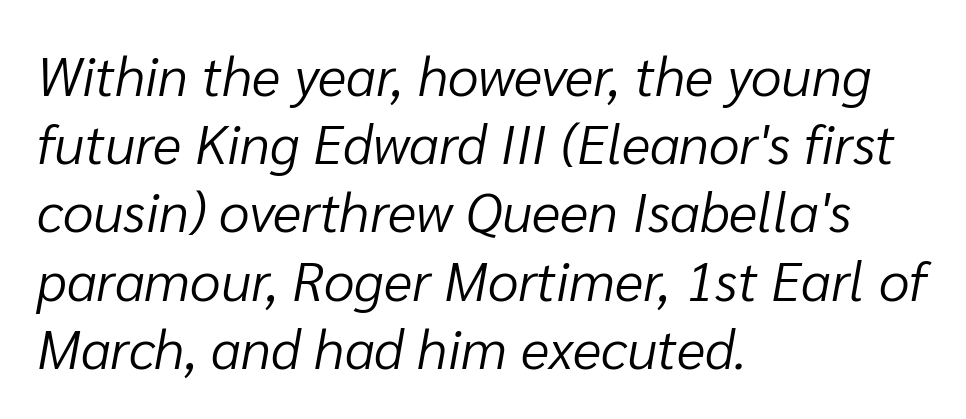
{"italic": "yes", "lean": "right", "slant_degrees": 10, "bold": "no", "weight": "light", "width": "normal", "stroke_contrast": "low", "x_height": "medium", "monospaced": "no", "underline": "no", "align": "left", "line_spacing_ratio": 1.24, "letter_spacing": "normal", "letter_spacing_em": 0.0, "glyph_px": 55}
